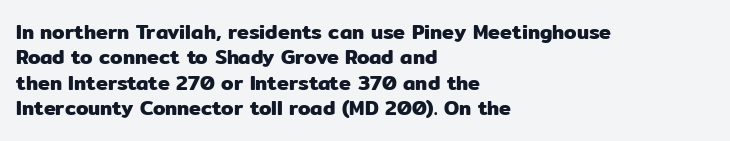
Q: Is the text italic (slanted)? A: No, it is upright.
Q: Is the text underlined? A: No.
Q: How is the paragraph aligned? A: Left-aligned.
Q: Is the spacing between letters normal or unusually wide? A: Normal.
Q: Is the spacing between lines tight, normal or loose? A: Normal.
